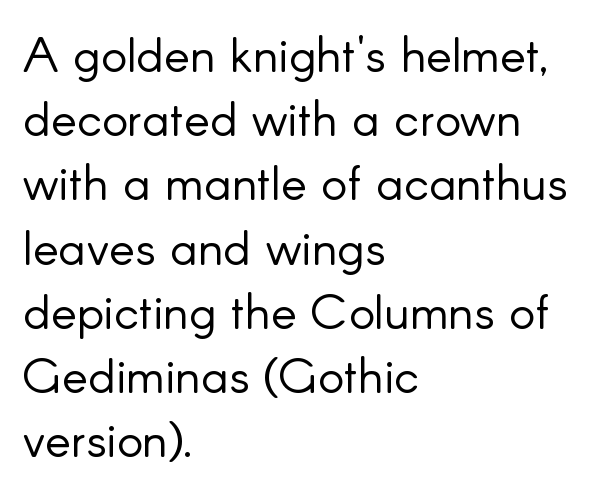
The image shows 49 px light sans-serif type, upright; set left-aligned, normal line spacing (1.31x), normal letter spacing, not underlined; low stroke contrast and a small x-height.
